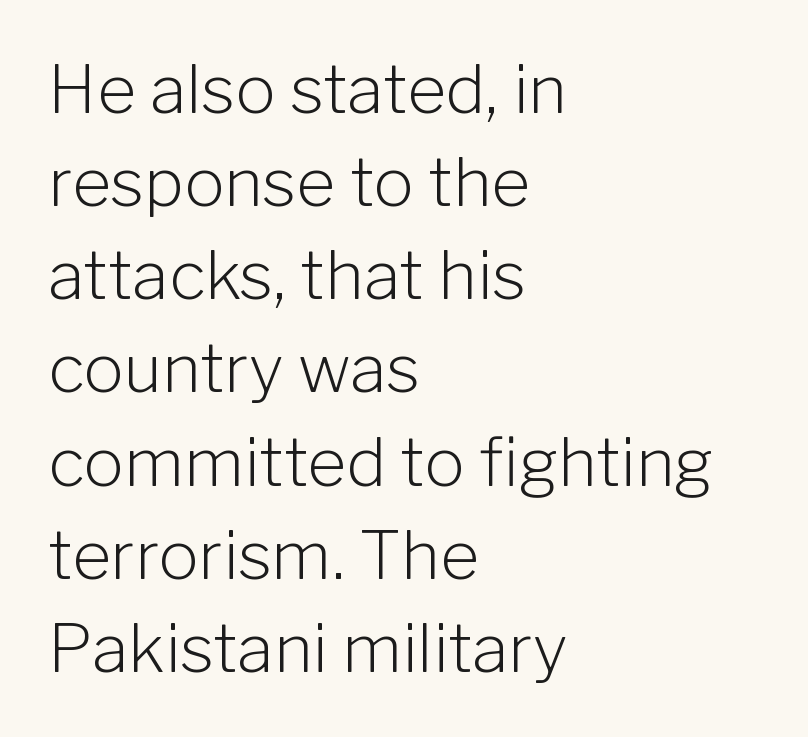
Q: Is the text bold? A: No.
Q: Is the text italic (slanted)? A: No, it is upright.
Q: Is the typeface a serif or a sans-serif typeface? A: Sans-serif.
Q: Is the text underlined? A: No.
Q: How is the paragraph aligned? A: Left-aligned.
Q: Is the spacing between letters normal or unusually wide? A: Normal.
Q: Is the spacing between lines tight, normal or loose? A: Normal.
Q: Width (condensed, normal, or wide)? A: Normal.
Q: Stroke contrast? A: Low.
Q: x-height? A: Medium.
Q: Monospaced? A: No.
